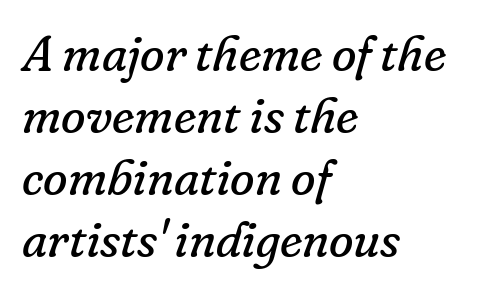
The image shows 50 px regular-weight serif type, italic (leaning right); set left-aligned, line spacing 1.24x, normal letter spacing, not underlined; low stroke contrast and a small x-height.
